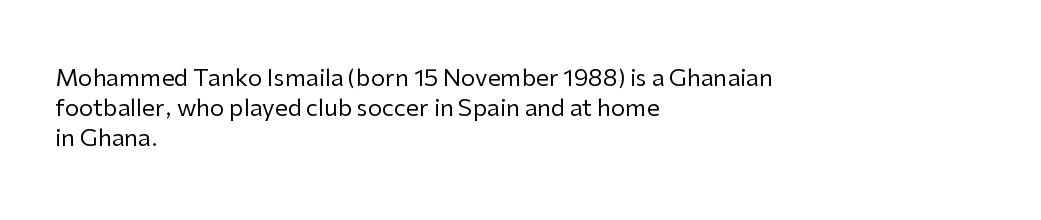
The image shows 23 px text type, upright; set left-aligned, normal line spacing (1.31x), normal letter spacing, not underlined.
